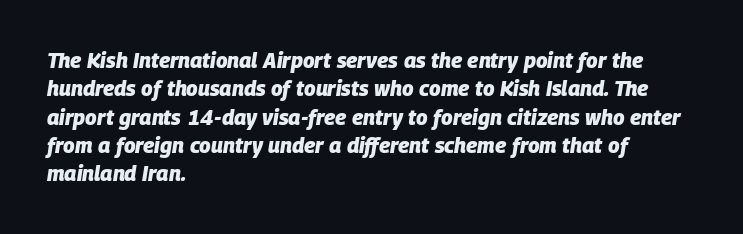
{"italic": "yes", "lean": "right", "slant_degrees": 9, "bold": "yes", "underline": "no", "align": "left", "line_spacing": "normal", "line_spacing_ratio": 1.35, "letter_spacing": "normal", "letter_spacing_em": 0.0, "glyph_px": 21}
